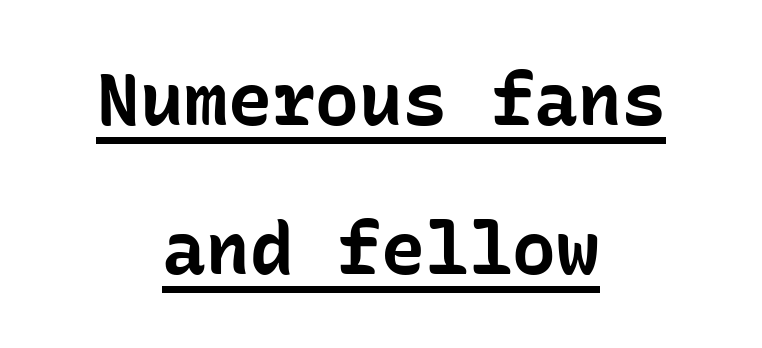
{"serif": "no", "italic": "no", "bold": "yes", "weight": "bold", "width": "normal", "stroke_contrast": "low", "x_height": "medium", "monospaced": "yes", "underline": "yes", "align": "center", "line_spacing": "loose", "line_spacing_ratio": 2.04, "letter_spacing": "normal", "letter_spacing_em": 0.0, "glyph_px": 73}
